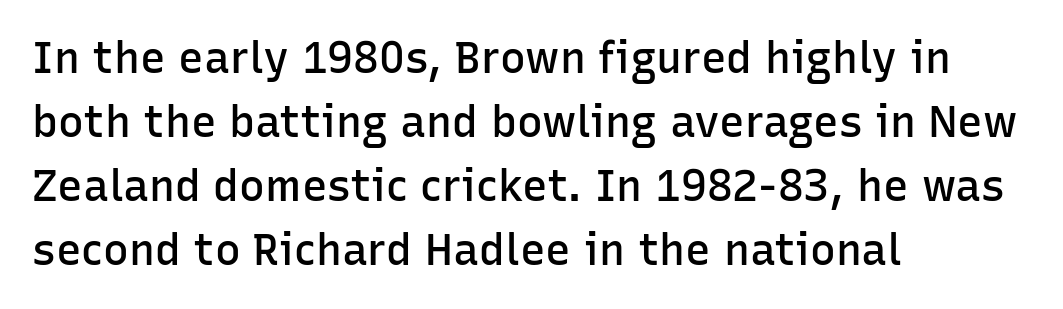
{"serif": "no", "italic": "no", "bold": "semi", "weight": "semibold", "width": "normal", "stroke_contrast": "low", "x_height": "medium", "monospaced": "no", "underline": "no", "align": "left", "line_spacing": "normal", "line_spacing_ratio": 1.49, "letter_spacing": "normal", "letter_spacing_em": 0.0, "glyph_px": 43}
